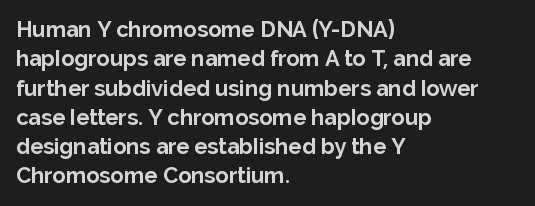
{"italic": "no", "bold": "yes", "underline": "no", "align": "left", "line_spacing": "normal", "line_spacing_ratio": 1.33, "letter_spacing": "normal", "letter_spacing_em": 0.0, "glyph_px": 22}
